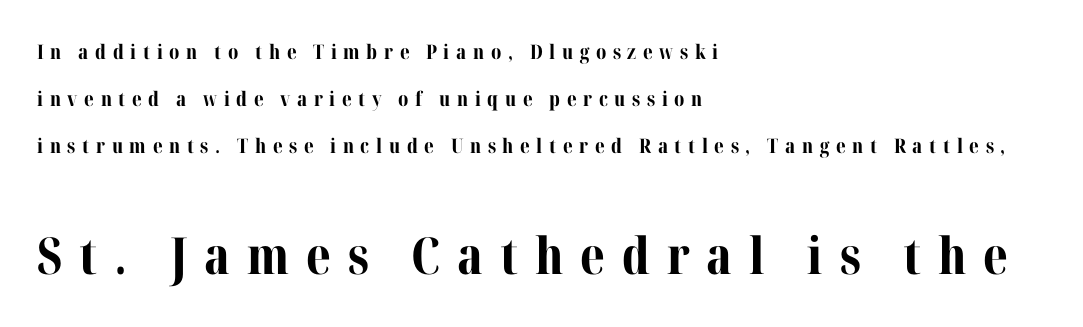
Only glyphs here, with clear space below each row. Honestly, the letter spacing is so wide it's the main thing you notice. Proportional: the letters do not fall into vertical columns. Whoever set this made the second block the dominant, larger element. A full-strength bold gives these letters their thick strokes. Compared with typical paragraphs, the rows here are farther apart.
